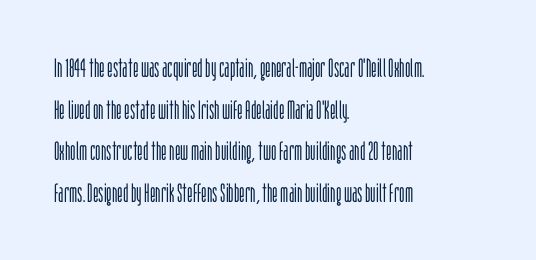
Rule under the text: the space is simply empty. One-word summary of the alignment: left. Stroke thickness stays within the range of a standard reading face or lighter. Rows of type keep a routine distance in the vertical direction. Ascenders rise straight up at ninety degrees. The tracking reads as untouched default to a designer's eye.
